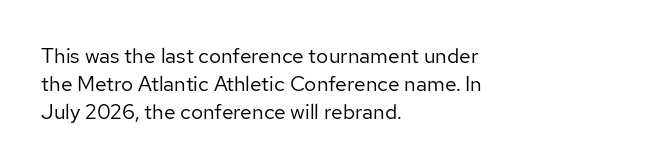
{"italic": "no", "bold": "no", "underline": "no", "align": "left", "line_spacing": "normal", "line_spacing_ratio": 1.34, "letter_spacing": "normal", "letter_spacing_em": 0.0, "glyph_px": 21}
